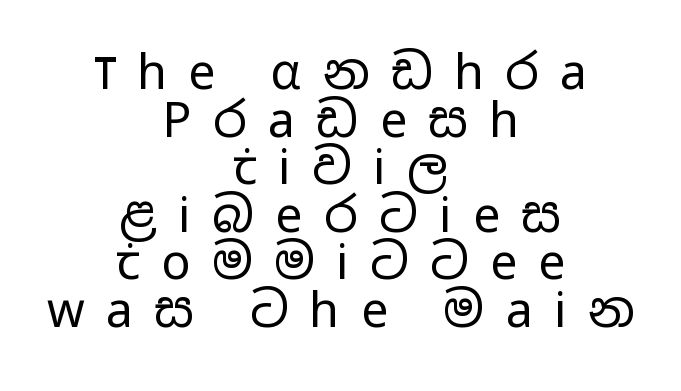
The image shows 48 px regular-weight, wide sans-serif type, upright; set centered, tight line spacing (0.99x), unusually wide letter spacing (+0.45 em), not underlined; low stroke contrast and a medium x-height.
